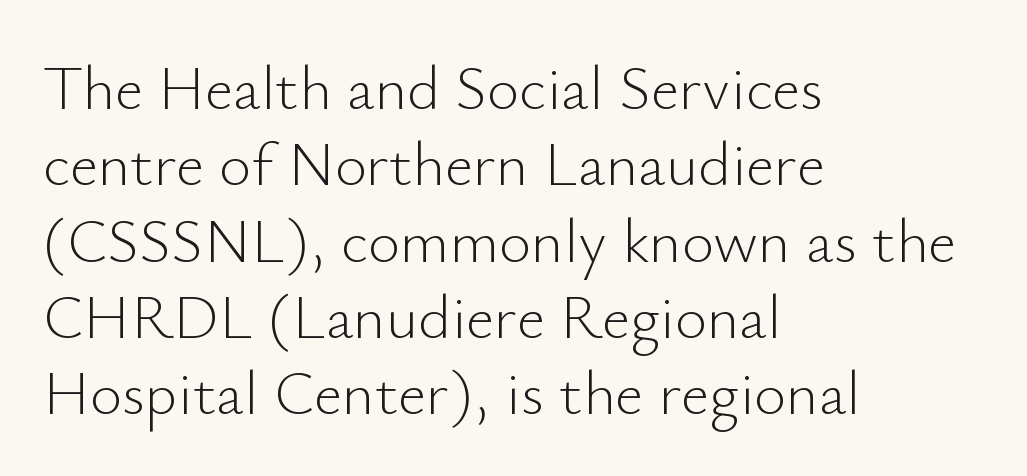
{"serif": "no", "italic": "no", "bold": "no", "weight": "light", "width": "normal", "stroke_contrast": "low", "x_height": "small", "monospaced": "no", "underline": "no", "align": "left", "line_spacing_ratio": 1.23, "letter_spacing": "normal", "letter_spacing_em": 0.0, "glyph_px": 62}
